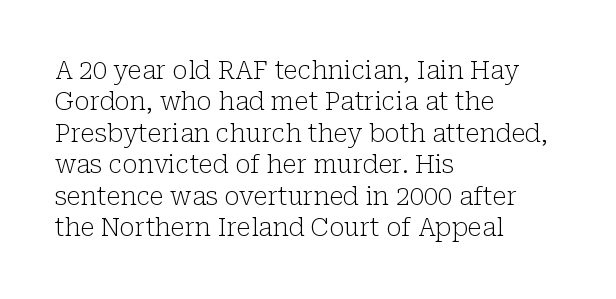
Q: Is the text bold? A: No.
Q: Is the text italic (slanted)? A: No, it is upright.
Q: Is the text underlined? A: No.
Q: How is the paragraph aligned? A: Left-aligned.
Q: Is the spacing between letters normal or unusually wide? A: Normal.
Q: Is the spacing between lines tight, normal or loose? A: Normal.
